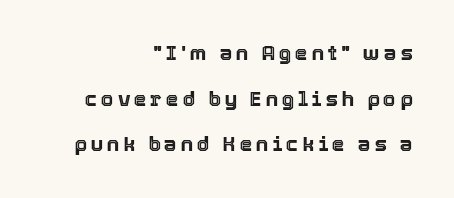
{"italic": "no", "underline": "no", "align": "right", "line_spacing": "loose", "line_spacing_ratio": 2.17, "glyph_px": 21}
